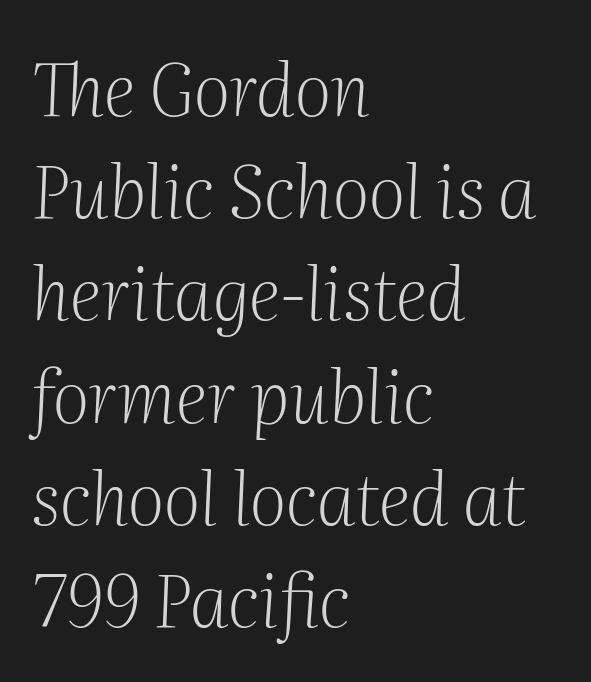
The image shows 72 px light serif type, italic (leaning right); set left-aligned, normal line spacing (1.42x), normal letter spacing, not underlined; medium stroke contrast and a medium x-height.
